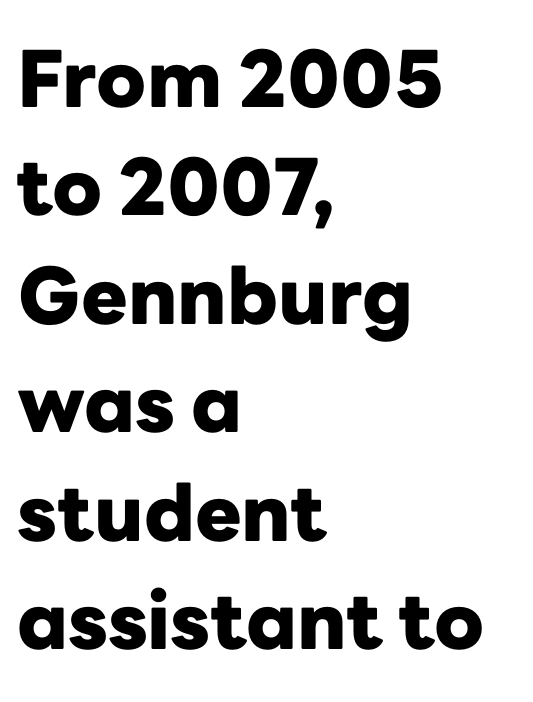
Reading down the block, your eye returns to a fixed left position each line. The passage shown is typeset with a sans-serif family. The gap between lines stays unmarked. Each glyph is drawn with heavy, bold strokes. A typesetter would mark this as roman, not italic. The line-height multiplier appears to be the usual default.
